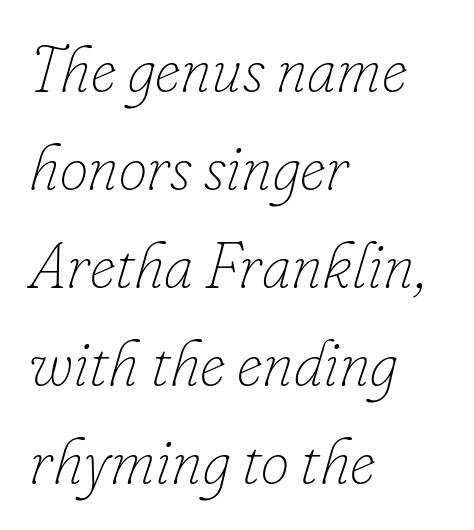
{"italic": "yes", "lean": "right", "slant_degrees": 16, "bold": "no", "weight": "thin", "width": "normal", "stroke_contrast": "low", "x_height": "small", "monospaced": "no", "underline": "no", "align": "left", "line_spacing": "normal", "line_spacing_ratio": 1.53, "letter_spacing": "normal", "letter_spacing_em": 0.0, "glyph_px": 64}
